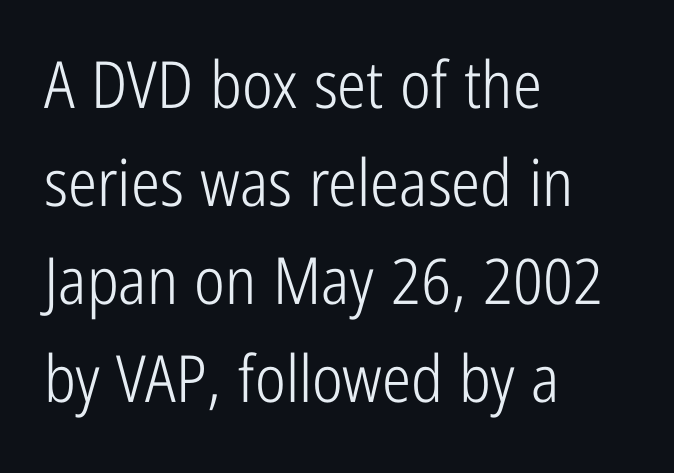
Q: Is the text bold? A: No.
Q: Is the text italic (slanted)? A: No, it is upright.
Q: Is the typeface a serif or a sans-serif typeface? A: Sans-serif.
Q: Is the text underlined? A: No.
Q: How is the paragraph aligned? A: Left-aligned.
Q: Is the spacing between letters normal or unusually wide? A: Normal.
Q: Is the spacing between lines tight, normal or loose? A: Normal.
Q: Width (condensed, normal, or wide)? A: Condensed.
Q: Stroke contrast? A: Low.
Q: x-height? A: Medium.
Q: Monospaced? A: No.
